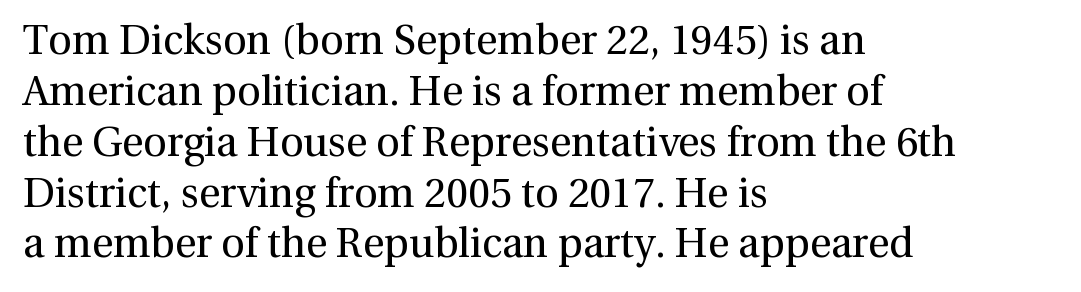
The image shows 41 px regular-weight serif type, upright; set left-aligned, line spacing 1.24x, normal letter spacing, not underlined; a medium x-height.
